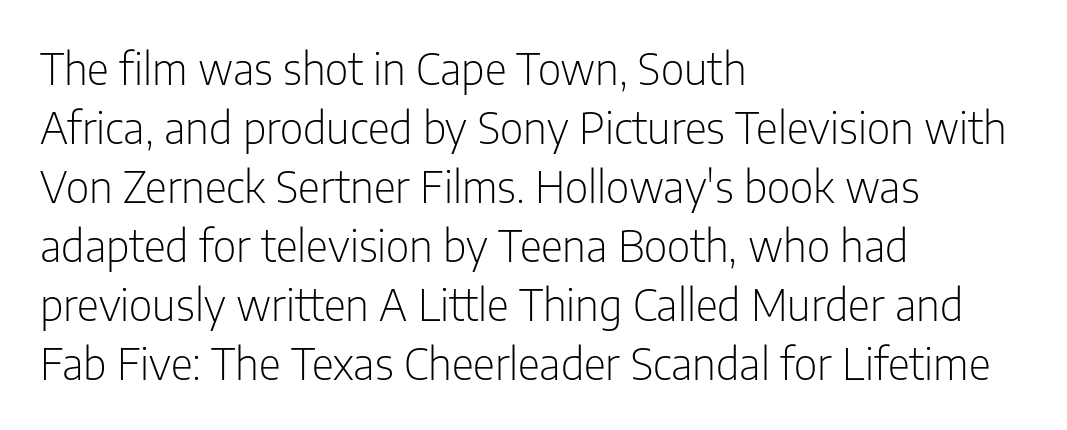
{"serif": "no", "italic": "no", "bold": "no", "weight": "light", "width": "condensed", "stroke_contrast": "low", "x_height": "medium", "monospaced": "no", "underline": "no", "align": "left", "line_spacing": "normal", "line_spacing_ratio": 1.37, "letter_spacing": "normal", "letter_spacing_em": 0.0, "glyph_px": 43}
